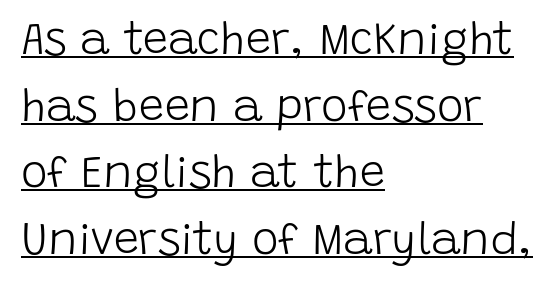
The image shows 45 px light sans-serif type, upright; set left-aligned, normal line spacing (1.48x), normal letter spacing, underlined; low stroke contrast and a large x-height.
